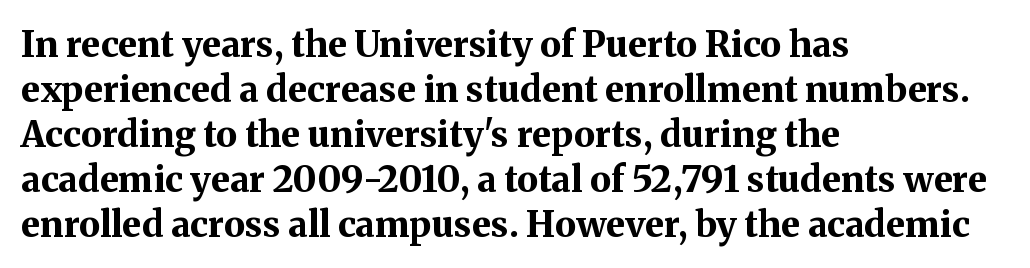
{"serif": "yes", "italic": "no", "bold": "yes", "weight": "bold", "width": "normal", "stroke_contrast": "medium", "x_height": "medium", "monospaced": "no", "underline": "no", "align": "left", "line_spacing": "normal", "line_spacing_ratio": 1.25, "letter_spacing": "normal", "letter_spacing_em": 0.0, "glyph_px": 36}
